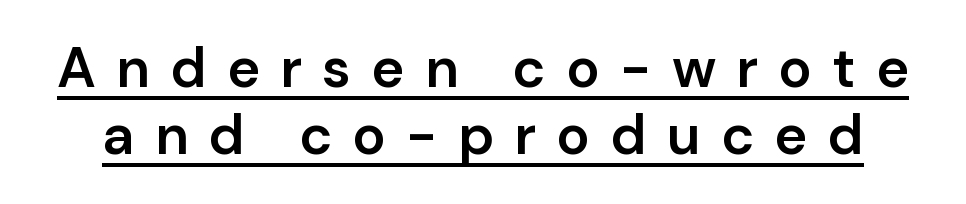
Q: Is the text bold? A: Semi-bold.
Q: Is the text italic (slanted)? A: No, it is upright.
Q: Is the typeface a serif or a sans-serif typeface? A: Sans-serif.
Q: Is the text underlined? A: Yes.
Q: Is the spacing between letters normal or unusually wide? A: Unusually wide.
Q: Width (condensed, normal, or wide)? A: Normal.
Q: Stroke contrast? A: Low.
Q: x-height? A: Medium.
Q: Monospaced? A: No.
